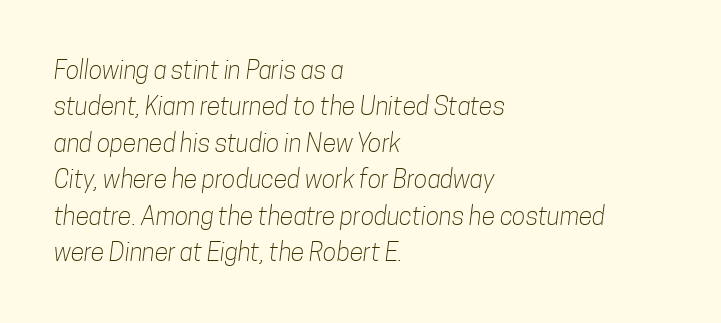
{"bold": "no", "underline": "no", "align": "left", "line_spacing": "normal", "line_spacing_ratio": 1.46, "letter_spacing": "normal", "letter_spacing_em": 0.0, "glyph_px": 25}
